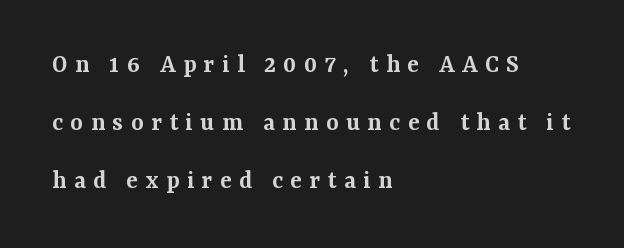
{"italic": "no", "bold": "semi", "underline": "no", "align": "left", "line_spacing": "loose", "line_spacing_ratio": 2.14, "letter_spacing": "wide", "letter_spacing_em": 0.27, "glyph_px": 27}
